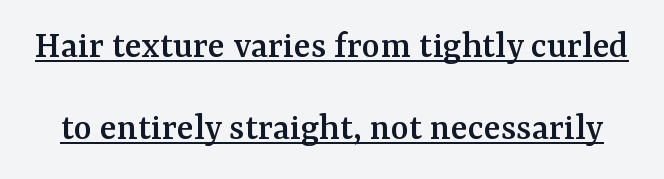
The image shows 39 px serif type, upright; set loose line spacing (2.11x), normal letter spacing, underlined; medium stroke contrast and a medium x-height.
